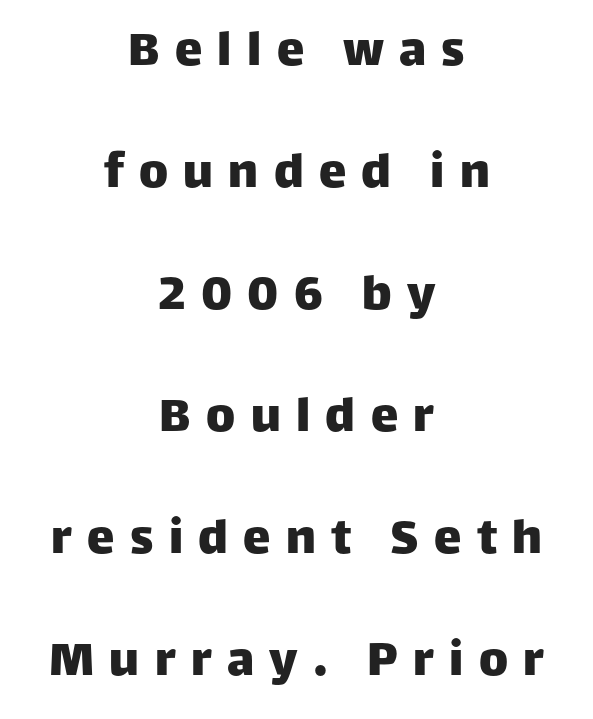
The image shows 55 px sans-serif type, upright; set centered, loose line spacing (2.22x), unusually wide letter spacing (+0.28 em), not underlined; low stroke contrast and a large x-height.
